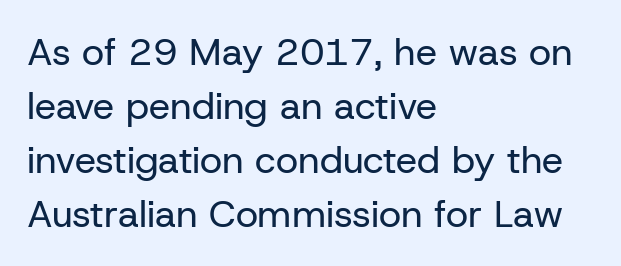
Q: Is the text bold? A: No.
Q: Is the text italic (slanted)? A: No, it is upright.
Q: Is the typeface a serif or a sans-serif typeface? A: Sans-serif.
Q: Is the text underlined? A: No.
Q: How is the paragraph aligned? A: Left-aligned.
Q: Is the spacing between letters normal or unusually wide? A: Normal.
Q: Is the spacing between lines tight, normal or loose? A: Normal.
Q: Width (condensed, normal, or wide)? A: Normal.
Q: Stroke contrast? A: Low.
Q: x-height? A: Medium.
Q: Monospaced? A: No.
